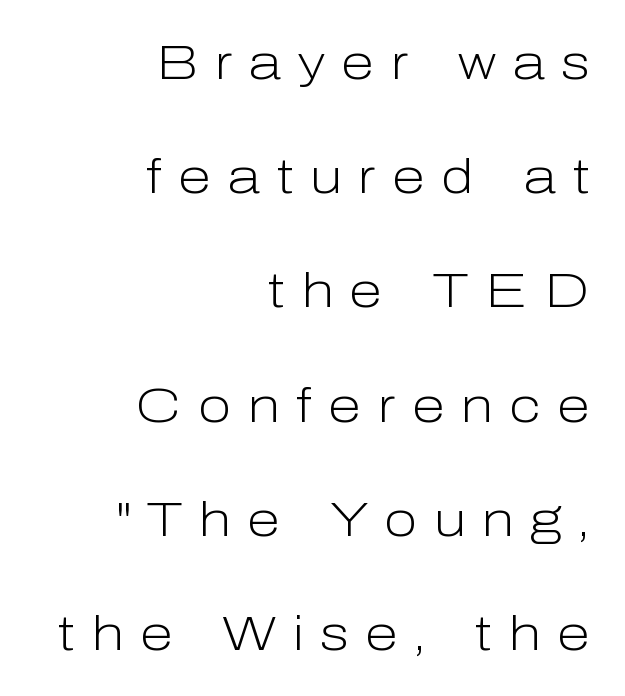
Character widths vary here, with narrow letters taking less room than wide ones. On a weight scale, this lands at 450 or below. In CSS terms this would be text-align: right. Underline: absent. The letters stand upright; this is a roman face.
